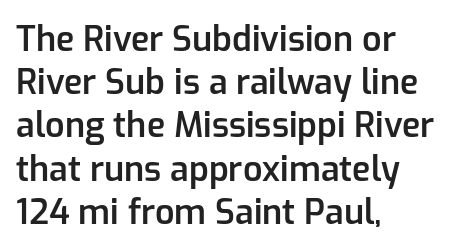
Q: Is the text bold? A: Semi-bold.
Q: Is the text italic (slanted)? A: No, it is upright.
Q: Is the typeface a serif or a sans-serif typeface? A: Sans-serif.
Q: Is the text underlined? A: No.
Q: How is the paragraph aligned? A: Left-aligned.
Q: Is the spacing between letters normal or unusually wide? A: Normal.
Q: Is the spacing between lines tight, normal or loose? A: Normal.
Q: Width (condensed, normal, or wide)? A: Normal.
Q: Stroke contrast? A: Low.
Q: x-height? A: Medium.
Q: Monospaced? A: No.
